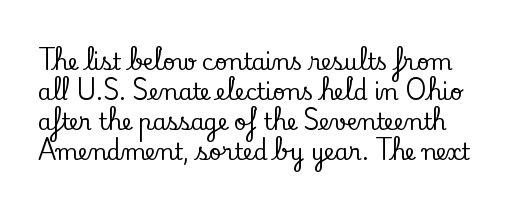
The image shows 22 px text type, upright; set normal line spacing (1.37x), normal letter spacing, not underlined.
